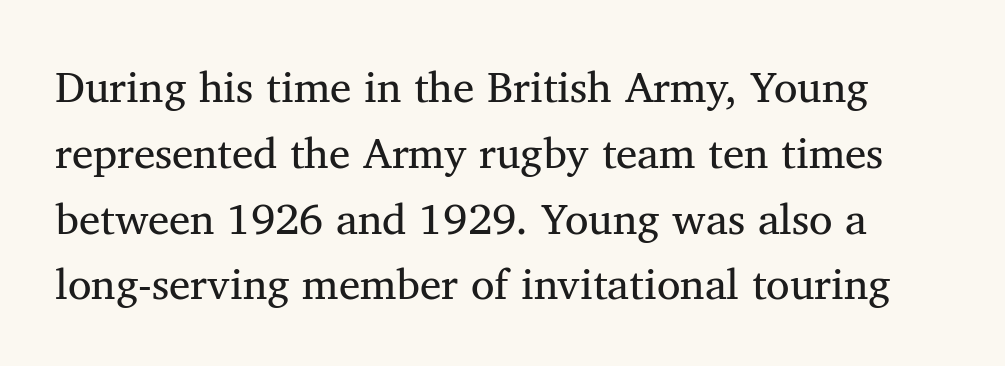
Q: Is the text bold? A: No.
Q: Is the text italic (slanted)? A: No, it is upright.
Q: Is the typeface a serif or a sans-serif typeface? A: Serif.
Q: Is the text underlined? A: No.
Q: Is the spacing between letters normal or unusually wide? A: Normal.
Q: Is the spacing between lines tight, normal or loose? A: Normal.
Q: Width (condensed, normal, or wide)? A: Normal.
Q: Stroke contrast? A: Medium.
Q: x-height? A: Medium.
Q: Monospaced? A: No.
